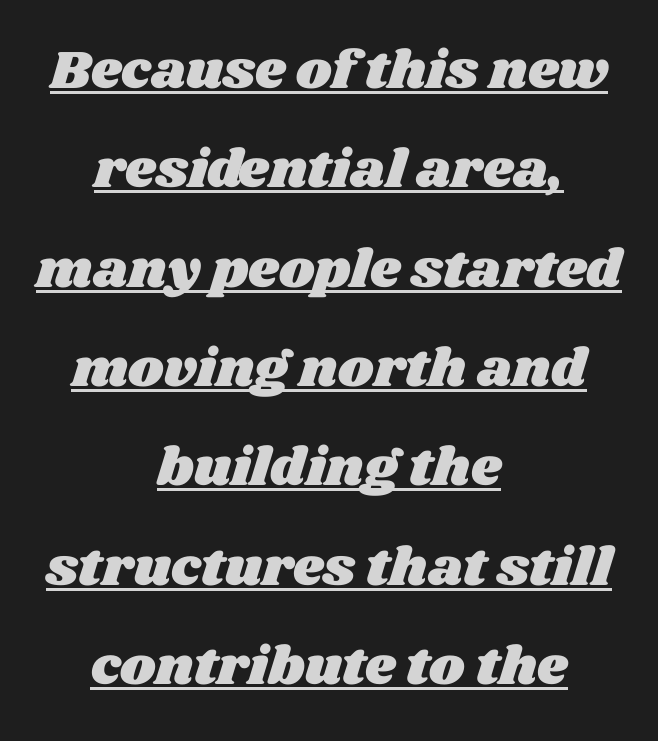
The image shows 54 px wide type; set centered, line spacing 1.84x, normal letter spacing, underlined; medium stroke contrast and a large x-height.
